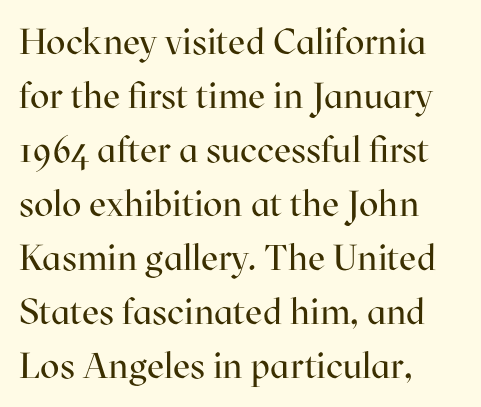
{"serif": "yes", "italic": "no", "bold": "no", "weight": "regular", "width": "normal", "stroke_contrast": "high", "x_height": "medium", "monospaced": "no", "underline": "no", "align": "left", "line_spacing": "normal", "line_spacing_ratio": 1.5, "letter_spacing": "normal", "letter_spacing_em": 0.0, "glyph_px": 36}
